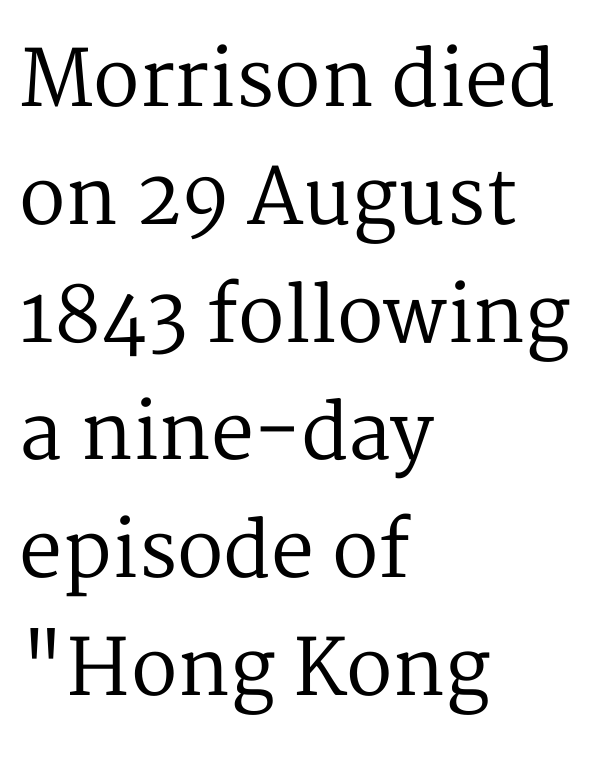
{"serif": "yes", "italic": "no", "bold": "no", "weight": "regular", "width": "normal", "stroke_contrast": "medium", "x_height": "medium", "monospaced": "no", "underline": "no", "align": "left", "line_spacing": "normal", "line_spacing_ratio": 1.53, "letter_spacing": "normal", "letter_spacing_em": 0.0, "glyph_px": 77}
